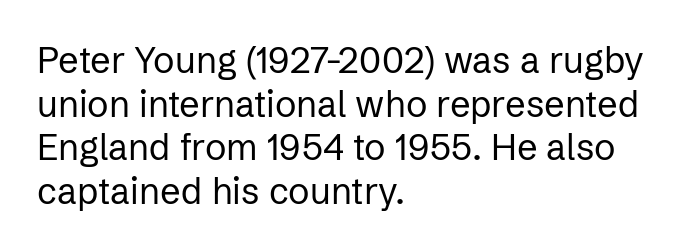
The image shows 36 px regular-weight sans-serif type, upright; set left-aligned, line spacing 1.21x, normal letter spacing, not underlined; low stroke contrast and a medium x-height.
